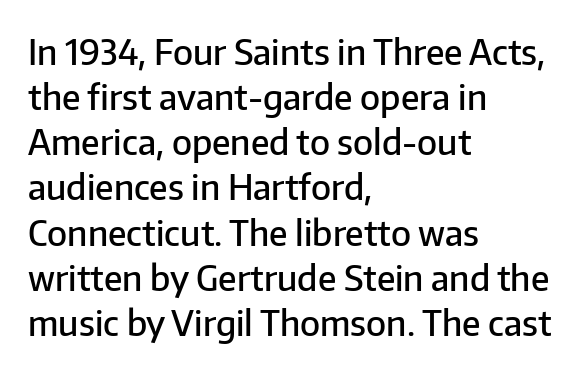
The image shows 35 px semibold sans-serif type, upright; set left-aligned, normal line spacing (1.29x), normal letter spacing, not underlined; low stroke contrast and a medium x-height.
